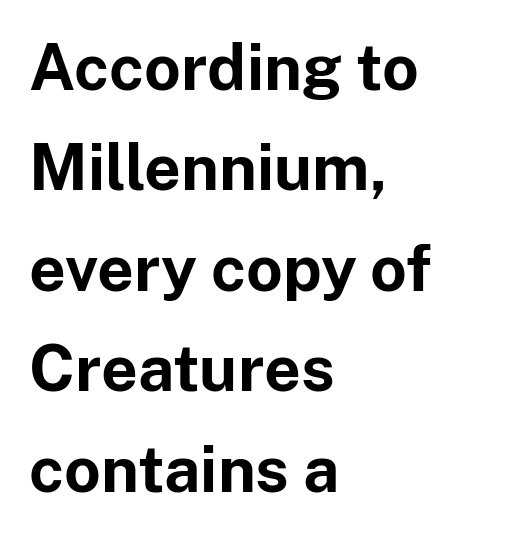
{"serif": "no", "italic": "no", "bold": "yes", "weight": "bold", "width": "normal", "stroke_contrast": "low", "x_height": "medium", "monospaced": "no", "underline": "no", "align": "left", "line_spacing": "normal", "line_spacing_ratio": 1.57, "letter_spacing": "normal", "letter_spacing_em": 0.0, "glyph_px": 64}
